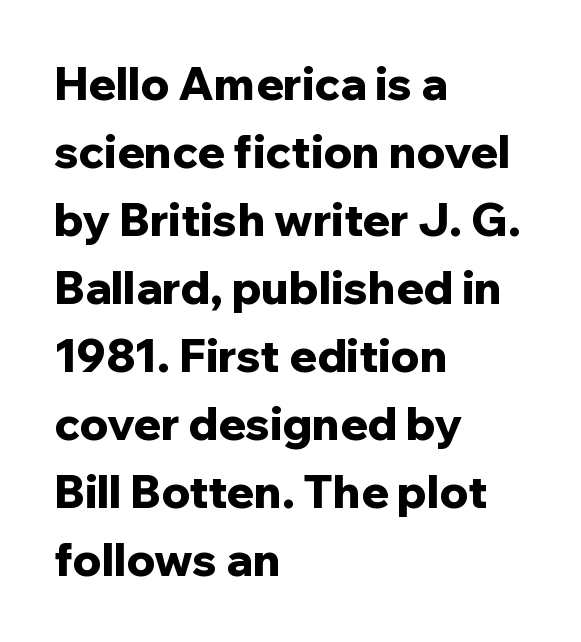
The image shows 45 px bold sans-serif type, upright; set left-aligned, normal line spacing (1.51x), normal letter spacing, not underlined; low stroke contrast and a medium x-height.
